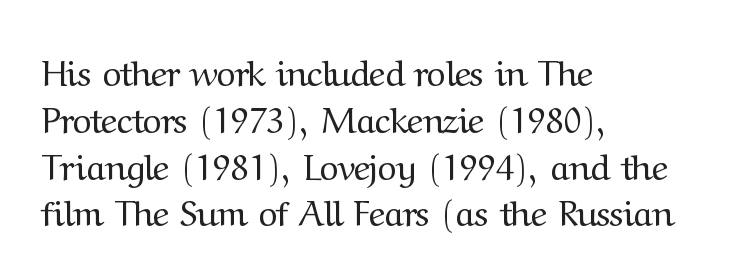
Proportional: the letters do not fall into vertical columns. A typesetter would label this face a serif. The lines in this sample share a left origin and differ only in where they stop. Vertical strokes here are truly vertical. Default kerning and tracking; the words read as compact shapes. Stroke mass is kept to a normal reading level or below.
